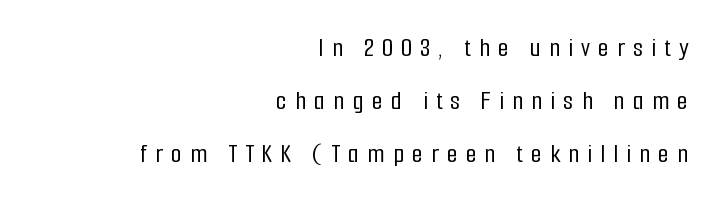
{"serif": "no", "italic": "no", "width": "condensed", "stroke_contrast": "low", "x_height": "medium", "monospaced": "no", "underline": "no", "align": "right", "line_spacing": "loose", "line_spacing_ratio": 1.9, "letter_spacing": "wide", "letter_spacing_em": 0.29, "glyph_px": 28}
